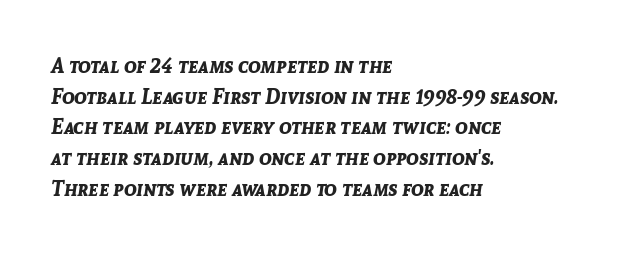
The image shows 21 px bold type, italic (leaning right); set left-aligned, normal line spacing (1.46x), normal letter spacing, not underlined.
